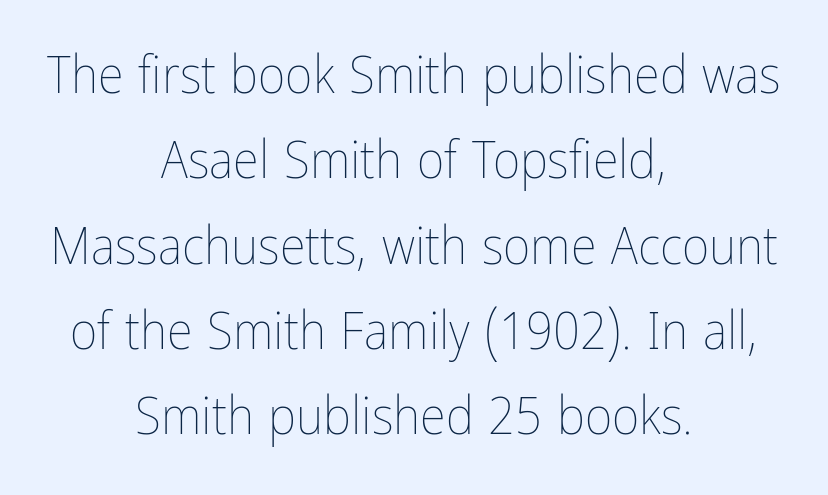
The image shows 53 px thin, condensed type, upright; set centered, normal line spacing (1.61x), normal letter spacing, not underlined; low stroke contrast and a medium x-height.
